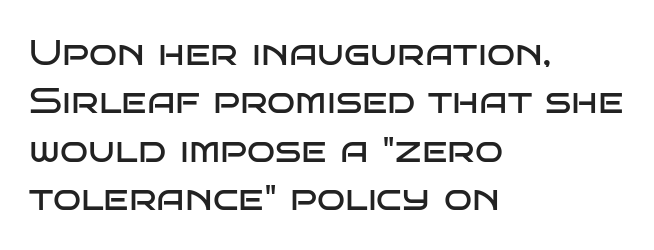
The passage shown is not bold in any degree. Decoration check: the copy has no underline. The rendering uses natural spacing where letterforms have individual widths. Rendered with straight, roman letterforms. What kind of face is this? One without serifs — a sans.
